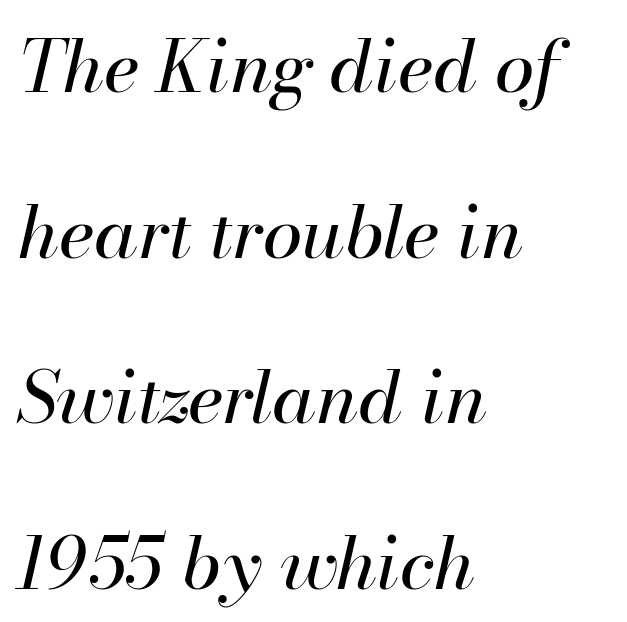
Successive baselines arrive slowly, with a big drop between each. The text block is weighted toward the left margin, trailing off unevenly rightward. Italic: yes, the glyphs are oblique. The zone under the glyphs is completely vacant. The letters sit at their default tracking, neither squeezed nor spread.
